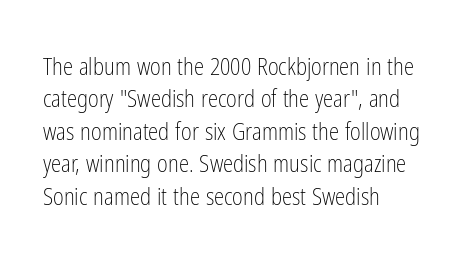
The tracking reads as untouched default to a designer's eye. Layout note: lines flush left. Students, observe: this is what conventionally led text looks like. Underline: absent.
